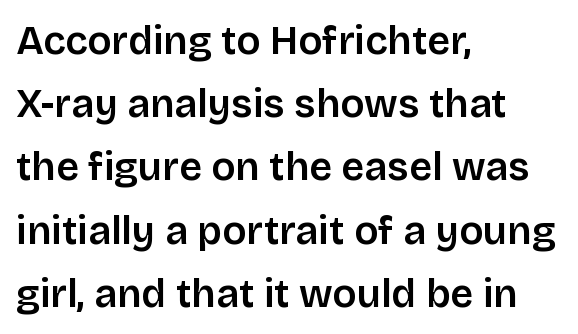
{"serif": "no", "italic": "no", "width": "normal", "stroke_contrast": "low", "x_height": "large", "monospaced": "no", "underline": "no", "align": "left", "line_spacing": "normal", "line_spacing_ratio": 1.58, "letter_spacing": "normal", "letter_spacing_em": 0.0, "glyph_px": 40}
